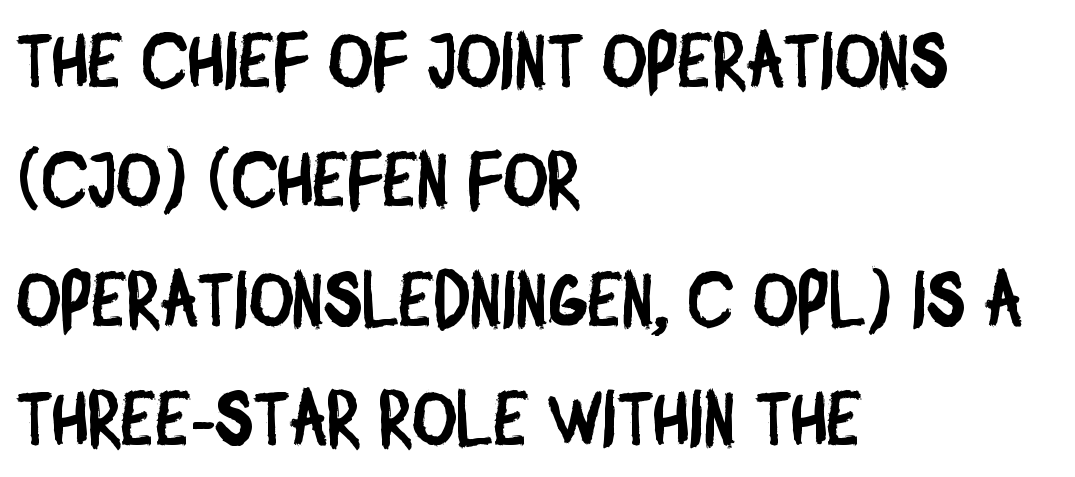
Q: Is the typeface a serif or a sans-serif typeface? A: Sans-serif.
Q: Is the text underlined? A: No.
Q: How is the paragraph aligned? A: Left-aligned.
Q: Is the spacing between letters normal or unusually wide? A: Normal.
Q: Is the spacing between lines tight, normal or loose? A: Normal.
Q: Width (condensed, normal, or wide)? A: Condensed.
Q: Stroke contrast? A: Low.
Q: x-height? A: Large.
Q: Monospaced? A: No.
